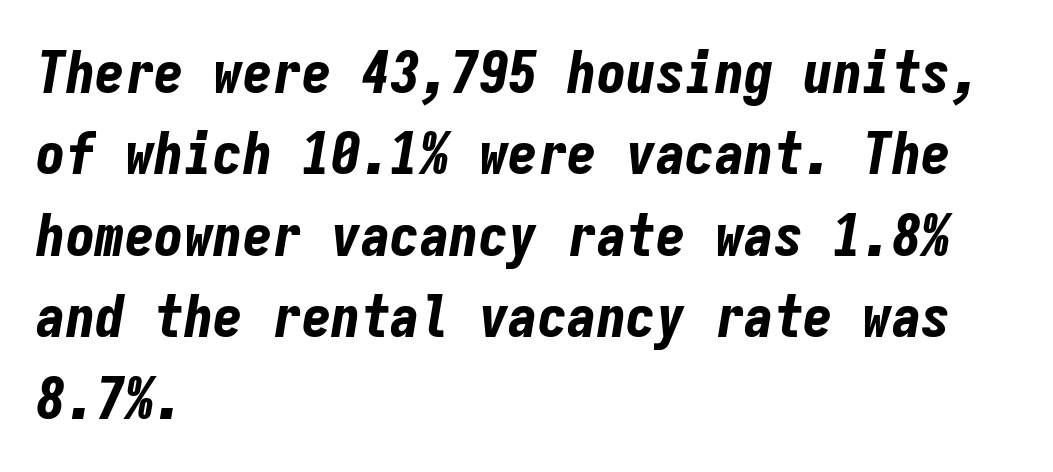
The image shows 59 px bold, condensed type, italic (leaning right), monospaced; set left-aligned, normal line spacing (1.38x), normal letter spacing, not underlined; low stroke contrast and a medium x-height.
